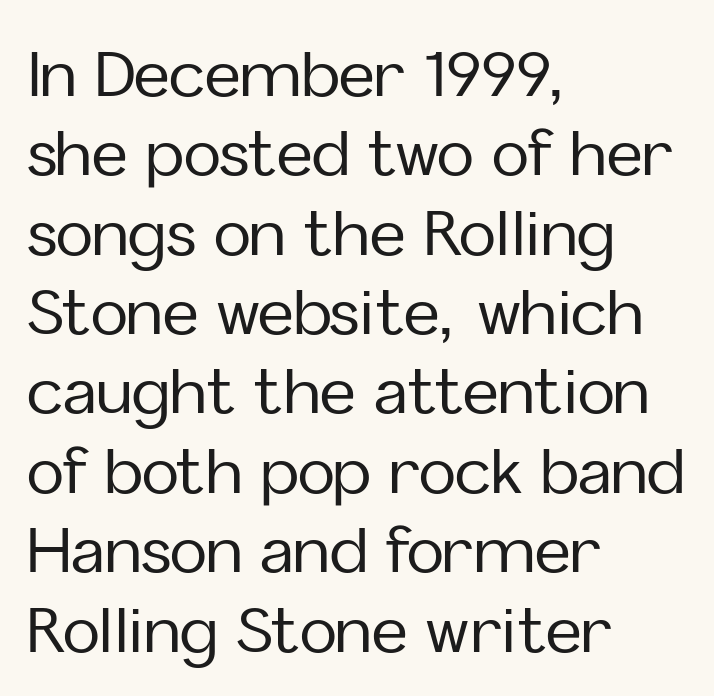
Q: Is the text italic (slanted)? A: No, it is upright.
Q: Is the typeface a serif or a sans-serif typeface? A: Sans-serif.
Q: Is the text underlined? A: No.
Q: How is the paragraph aligned? A: Left-aligned.
Q: Is the spacing between letters normal or unusually wide? A: Normal.
Q: Is the spacing between lines tight, normal or loose? A: Normal.
Q: Width (condensed, normal, or wide)? A: Normal.
Q: Stroke contrast? A: Low.
Q: x-height? A: Medium.
Q: Monospaced? A: No.
